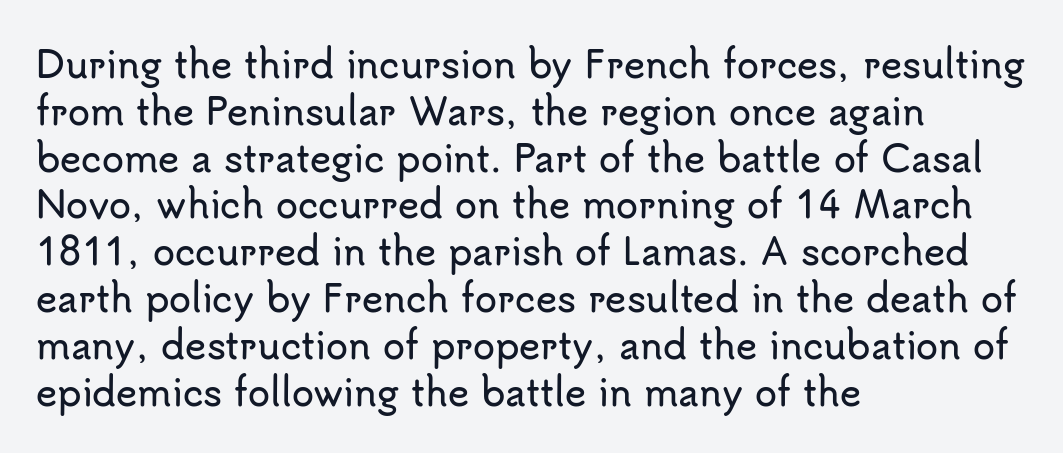
{"serif": "no", "italic": "no", "width": "normal", "stroke_contrast": "low", "x_height": "small", "monospaced": "no", "underline": "no", "align": "left", "line_spacing": "normal", "line_spacing_ratio": 1.3, "letter_spacing": "normal", "letter_spacing_em": 0.0, "glyph_px": 36}
